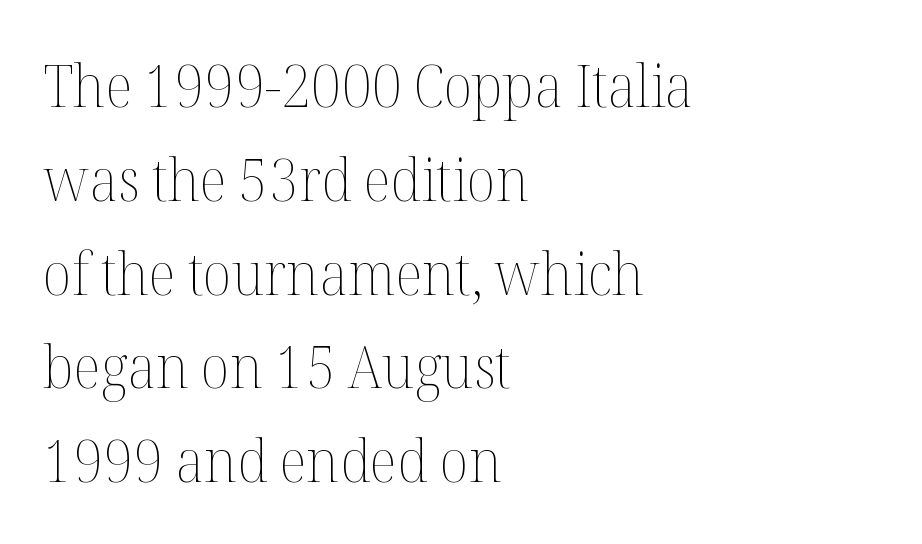
The image shows 59 px thin type, upright; set left-aligned, normal line spacing (1.59x), normal letter spacing, not underlined; medium stroke contrast and a medium x-height.
